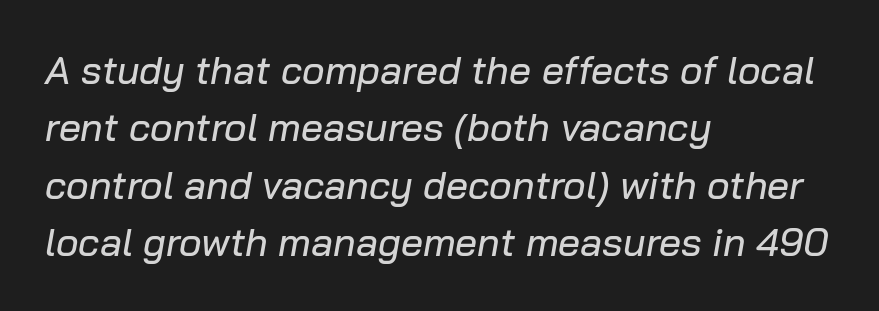
These lines are rendered in a variable-pitch font. Honestly, the row spacing looks completely unremarkable. The typesetter chose a ragged-right arrangement here. Default kerning and tracking; the words read as compact shapes.
